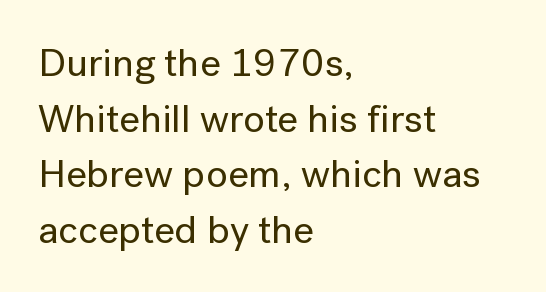
You could not count columns in this text — the font is proportionally spaced. Do the letters lean? They stand straight. Reading down the column, the eye jumps a familiar distance to each next line. Just letters on the line, the space beneath them empty.
